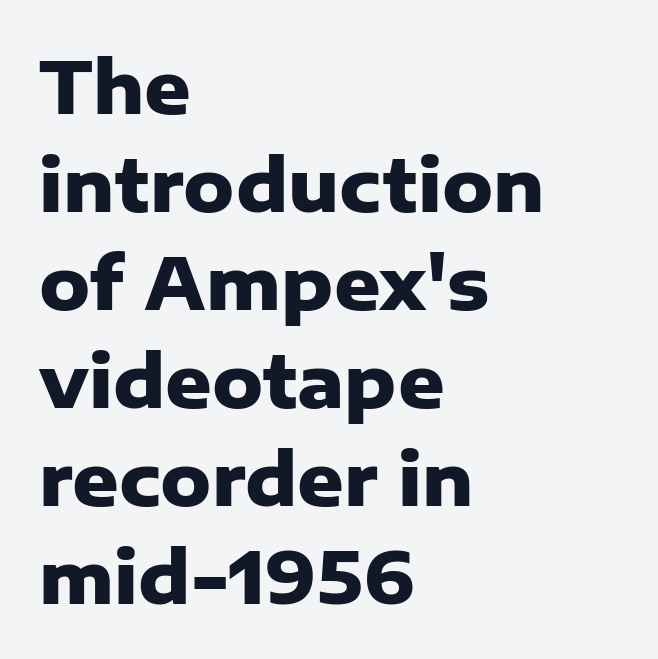
When letters stand straight like this, we call the style roman or upright. Varying glyph widths throughout — classic text-font behaviour. Strong, thick strokes mark this as bold type. Compared with a centered layout, this one pins lines to the left instead. The line texture is even and compact thanks to regular tracking.
